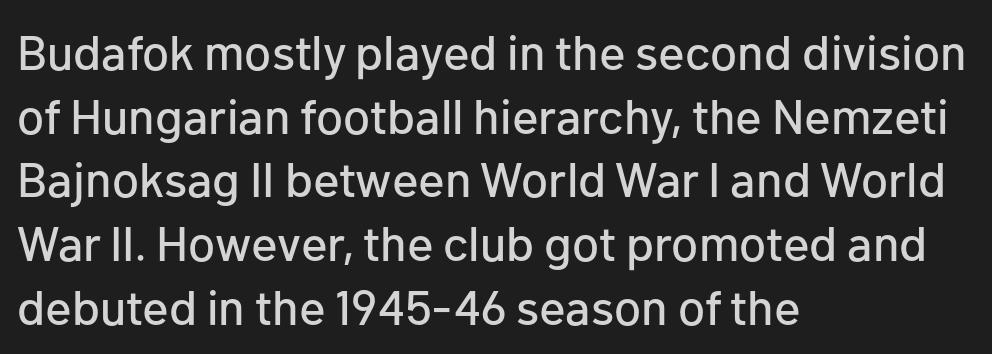
The image shows 49 px sans-serif type, upright; set left-aligned, normal line spacing (1.3x), normal letter spacing, not underlined; low stroke contrast and a medium x-height.
